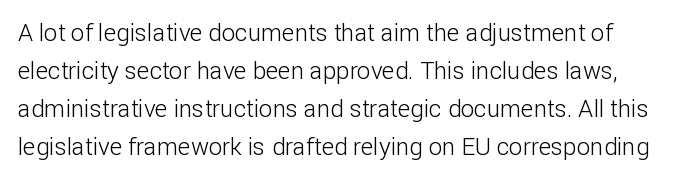
Q: Is the text bold? A: No.
Q: Is the text italic (slanted)? A: No, it is upright.
Q: Is the text underlined? A: No.
Q: Is the spacing between letters normal or unusually wide? A: Normal.
Q: Is the spacing between lines tight, normal or loose? A: Normal.
